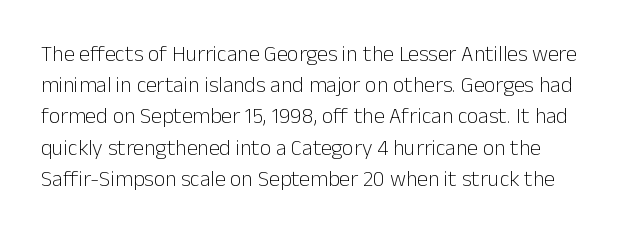
Any mark beneath the type? The region is blank. Think standard paragraph weight, or any step lighter than that. This sample uses an upright cut, with every glyph sitting square on the baseline. The gaps between neighbouring characters are ordinary and unremarkable. Each new line begins a customary step beneath the previous one.
